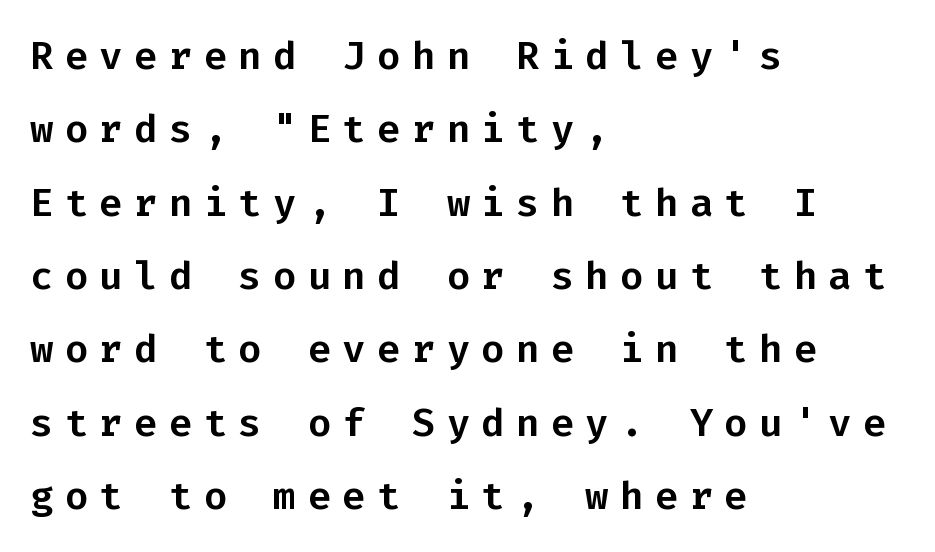
{"serif": "no", "italic": "no", "width": "normal", "stroke_contrast": "low", "x_height": "medium", "monospaced": "yes", "underline": "no", "align": "left", "line_spacing_ratio": 1.88, "letter_spacing": "wide", "letter_spacing_em": 0.29, "glyph_px": 39}
